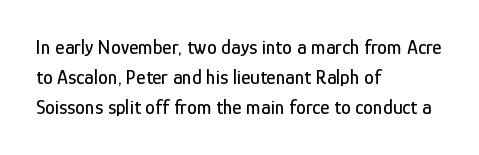
The image shows 20 px text type, upright; set left-aligned, normal line spacing (1.49x), normal letter spacing, not underlined.
